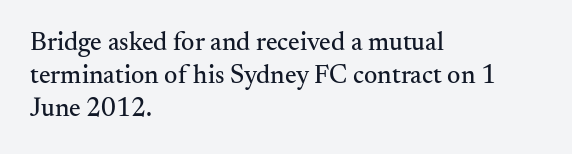
Q: Is the text italic (slanted)? A: No, it is upright.
Q: Is the text underlined? A: No.
Q: How is the paragraph aligned? A: Left-aligned.
Q: Is the spacing between letters normal or unusually wide? A: Normal.
Q: Is the spacing between lines tight, normal or loose? A: Normal.
